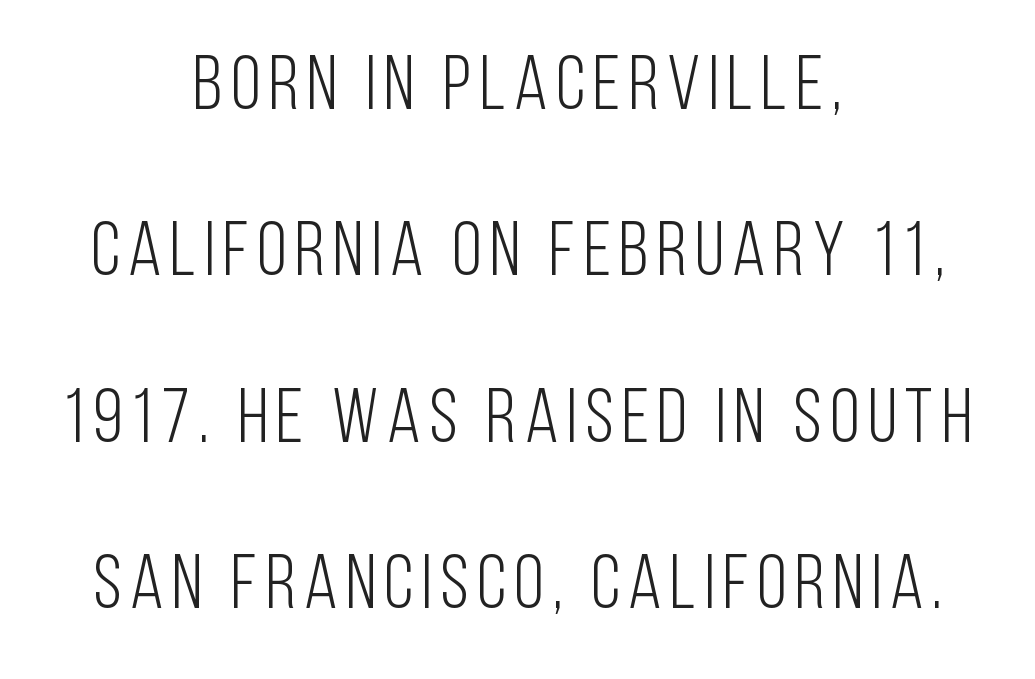
The image shows 77 px light, condensed sans-serif type, upright; set centered, loose line spacing (2.16x), not underlined; low stroke contrast and a large x-height.
